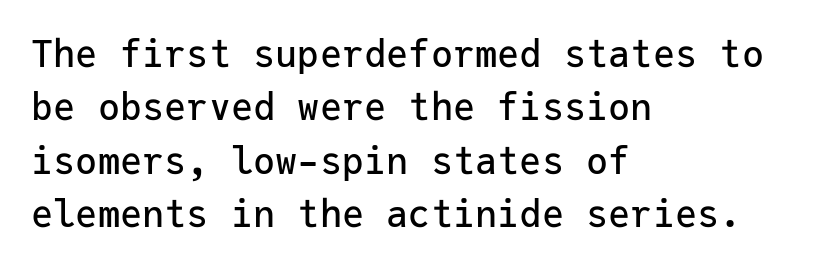
The image shows 37 px sans-serif type, upright, monospaced; set left-aligned, normal line spacing (1.44x), normal letter spacing, not underlined; low stroke contrast and a medium x-height.
